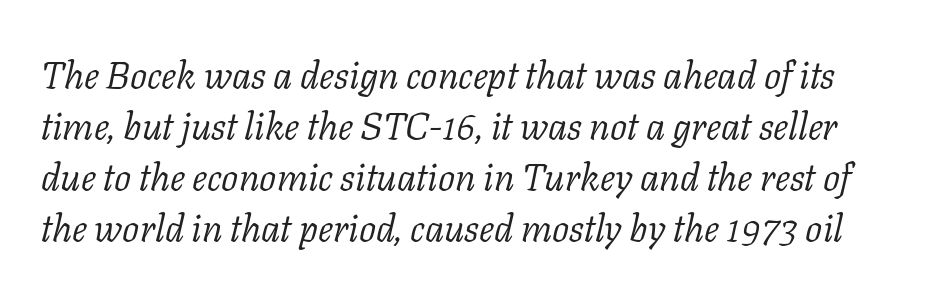
Line spacing here is normal. Is the type slanted? Yes — the strokes lean at a clear angle. Note the varied advance widths — an 'i' is clearly narrower than an 'm'. Check where the strokes stop: tiny serifs finish them off. The letterforms sit shoulder to shoulder at normal distance. Nobody drew a line under any word here.
